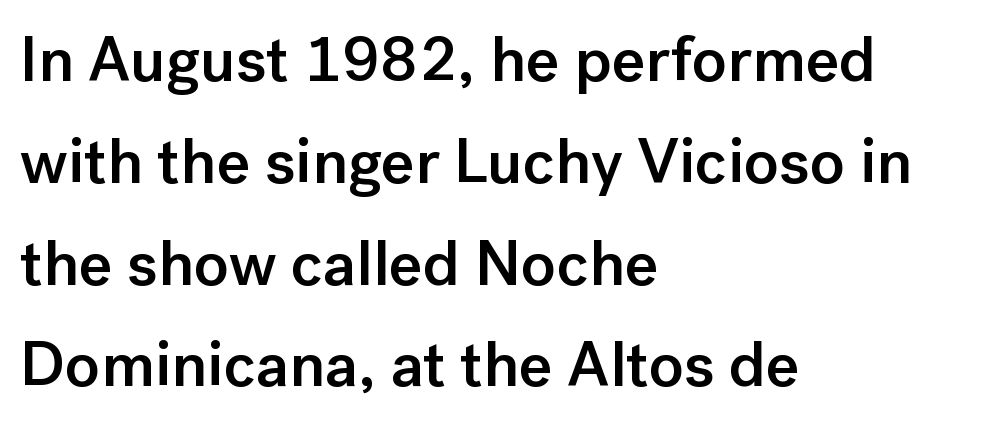
Is this a fixed-width face? No — the glyphs have proportional, varying widths. What kind of face is this? One without serifs — a sans. Students, this is semibold: more ink than regular, less than bold. Is the letter spacing exaggerated? No — it looks like the ordinary default. Lines of text with bare space underneath.
